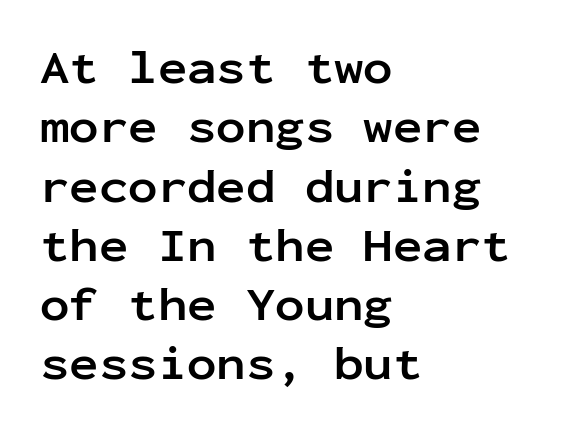
The image shows 49 px semibold sans-serif type, upright, monospaced; set left-aligned, line spacing 1.21x, normal letter spacing, not underlined; low stroke contrast and a medium x-height.
